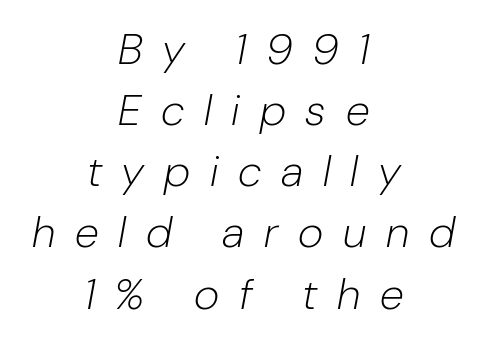
Italic: yes, the glyphs are oblique. The text block is weighted toward neither margin, spreading evenly from the middle. Honestly, there is no underline to notice here at all. The tracking reads as deliberately expanded to a designer's eye. Is this a fixed-width face? No — the glyphs have proportional, varying widths.
